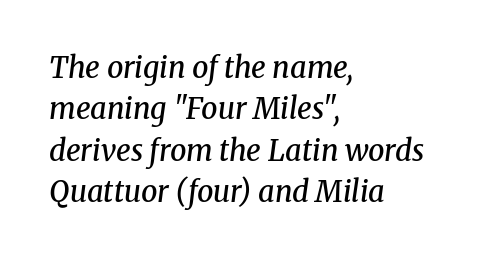
A serif font was chosen for this passage. Check under the words: just untouched page. Slanted lettering throughout. In terms of letterspacing, this is plain default setting. Stroke thickness is moderately raised; the sample reads as semibold.
